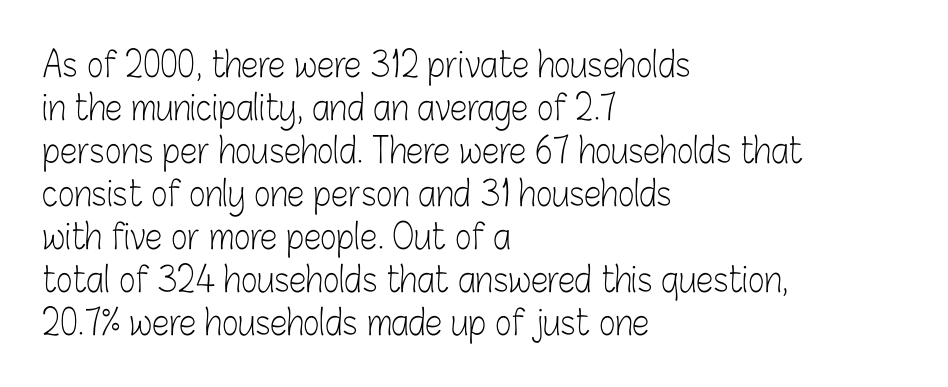
The image shows 35 px light, condensed sans-serif type, upright; set left-aligned, line spacing 1.23x, normal letter spacing, not underlined; low stroke contrast and a medium x-height.
